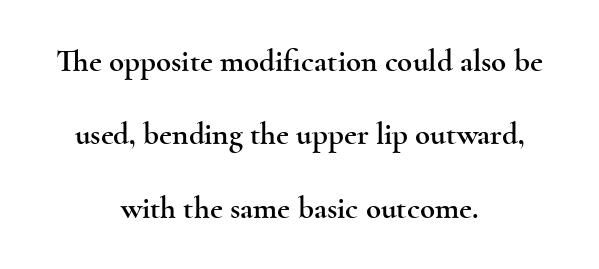
Neither beginnings nor endings align; midpoints do. Is this a fixed-width face? No — the glyphs have proportional, varying widths. Posture: upright roman. Anything drawn beneath the words? Only blank space. The rendering uses a large line-height, opening up the rows. Look at the bottom of the vertical strokes: they flare into serifs here.
